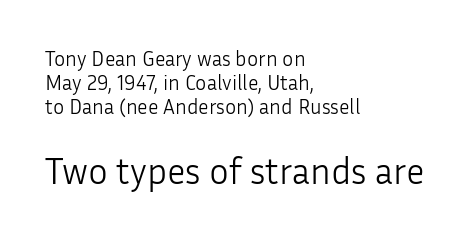
Italic? Not at all — the glyphs are vertical. Type without underlining. The line-height multiplier appears low, near solid setting. The type family on display is of the sans-serif kind. Looks like regular typesetting: each glyph gets only the width it needs. Left-aligned paragraph, ragged on the right.
